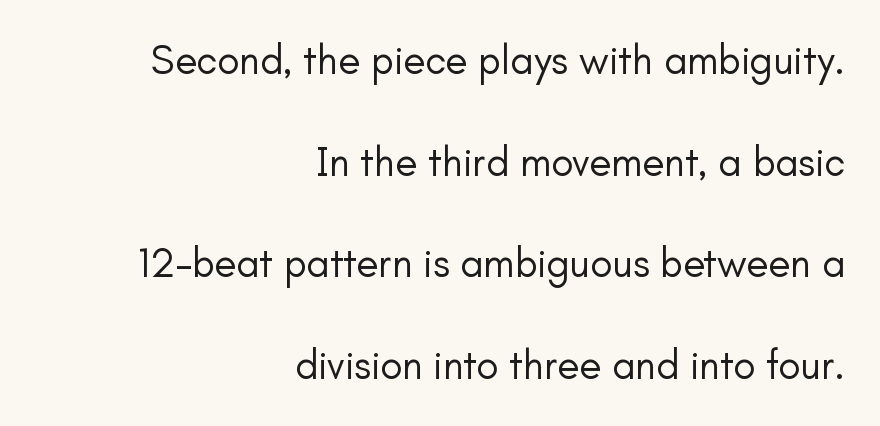
Q: Is the text bold? A: No.
Q: Is the text italic (slanted)? A: No, it is upright.
Q: Is the typeface a serif or a sans-serif typeface? A: Sans-serif.
Q: Is the text underlined? A: No.
Q: How is the paragraph aligned? A: Right-aligned.
Q: Is the spacing between letters normal or unusually wide? A: Normal.
Q: Is the spacing between lines tight, normal or loose? A: Loose.
Q: Width (condensed, normal, or wide)? A: Normal.
Q: Stroke contrast? A: Low.
Q: x-height? A: Small.
Q: Monospaced? A: No.
